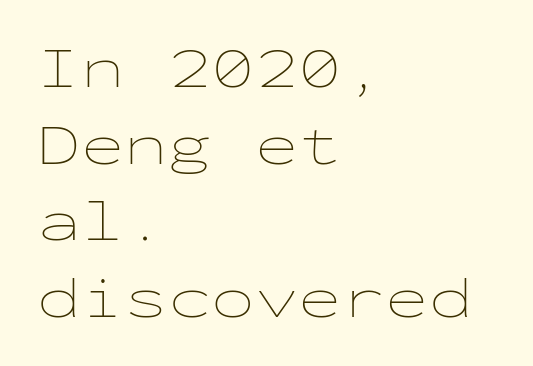
Interline gaps are of average width in this sample. Does extra space separate the letters? No, they use regular spacing. Unmarked baselines from the first word to the last. These lines were composed using upright roman letters.
